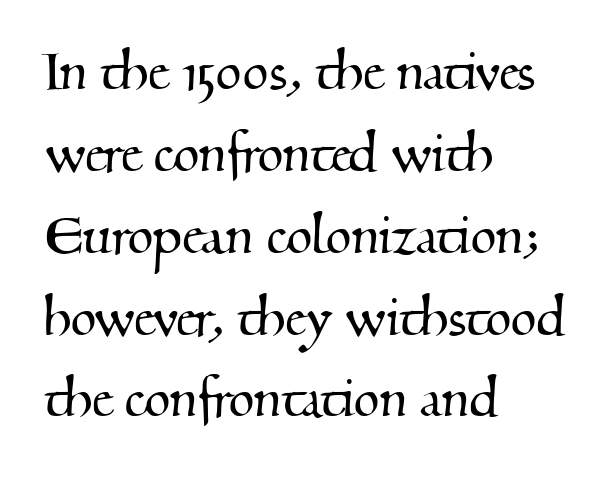
The image shows 66 px serif type; set left-aligned, line spacing 1.24x, normal letter spacing, not underlined; medium stroke contrast and a small x-height.
